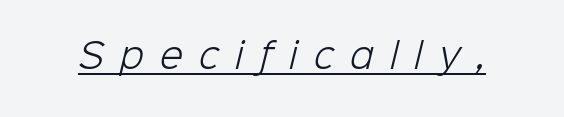
The image shows 34 px light sans-serif type; set unusually wide letter spacing (+0.48 em), underlined; low stroke contrast and a medium x-height.
